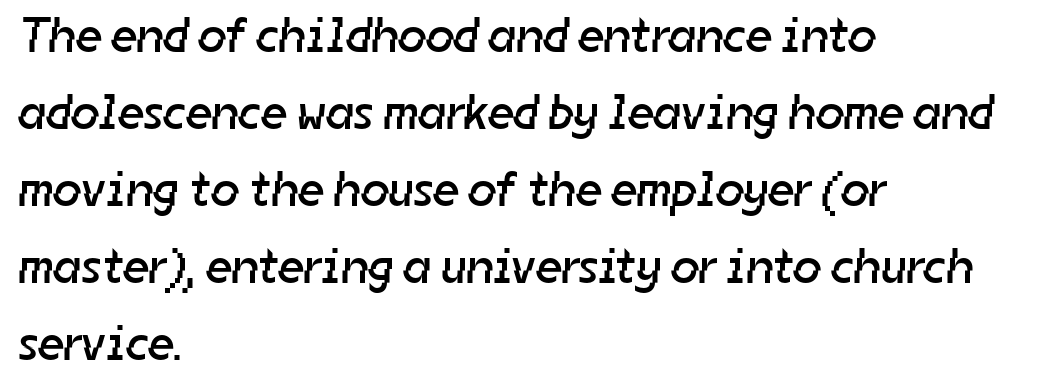
The horizontal fit of the characters is conventional and even. Caption: multi-line text, flush left, ragged right. Weight: regular or lighter. You can tell from the bare stems that sans-serif type was used.
